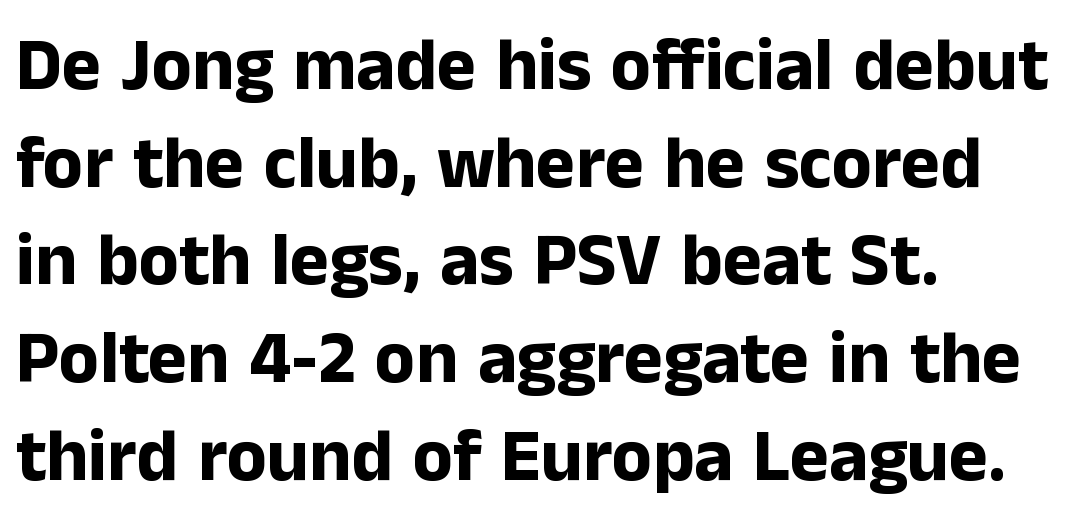
{"serif": "no", "italic": "no", "bold": "yes", "weight": "bold", "width": "normal", "stroke_contrast": "low", "x_height": "medium", "monospaced": "no", "underline": "no", "align": "left", "line_spacing": "normal", "line_spacing_ratio": 1.32, "letter_spacing": "normal", "letter_spacing_em": 0.0, "glyph_px": 74}
